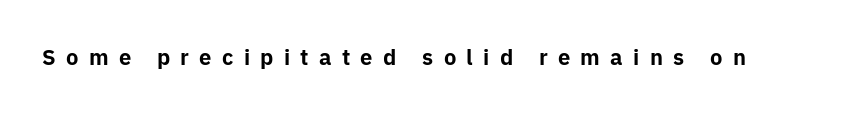
Q: Is the text bold? A: Yes.
Q: Is the text italic (slanted)? A: No, it is upright.
Q: Is the text underlined? A: No.
Q: Is the spacing between letters normal or unusually wide? A: Unusually wide.
